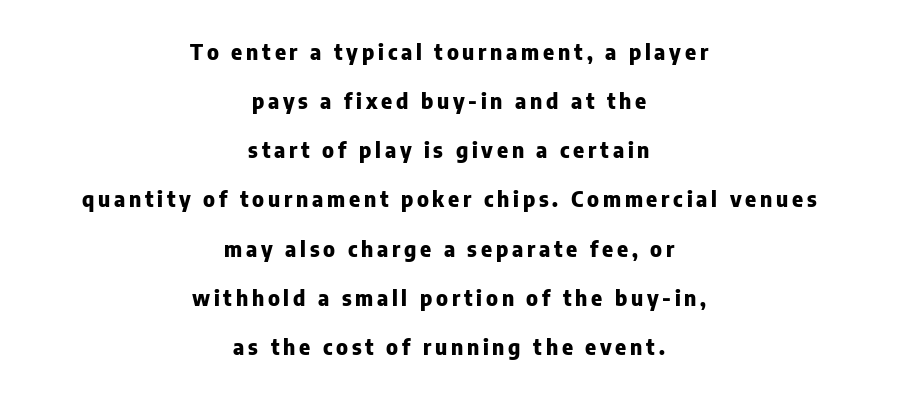
Q: Is the text bold? A: Yes.
Q: Is the text italic (slanted)? A: No, it is upright.
Q: Is the text underlined? A: No.
Q: How is the paragraph aligned? A: Centered.
Q: Is the spacing between lines tight, normal or loose? A: Loose.
